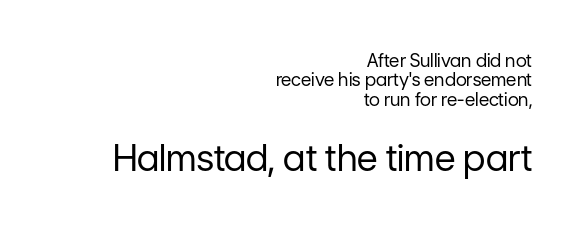
{"serif": "no", "italic": "no", "bold": "no", "weight": "regular", "width": "normal", "stroke_contrast": "low", "x_height": "medium", "monospaced": "no", "underline": "no", "align": "right", "line_spacing": "tight", "line_spacing_ratio": 1.07, "letter_spacing": "normal", "letter_spacing_em": 0.0, "larger_block": "second", "size_ratio": 2.0, "glyph_px": 36}
